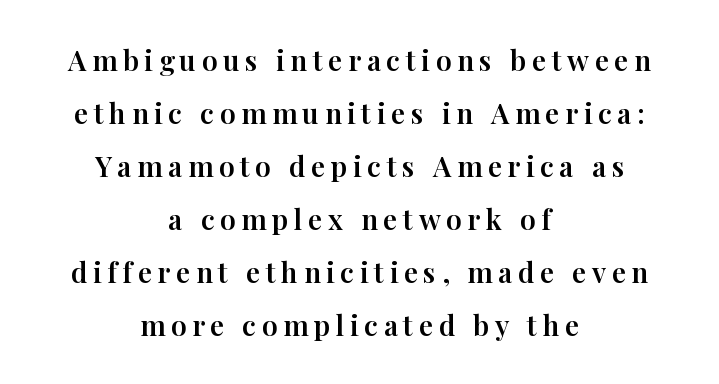
The image shows 28 px serif type, upright; set centered, line spacing 1.89x, unusually wide letter spacing (+0.2 em), not underlined; high stroke contrast and a medium x-height.
